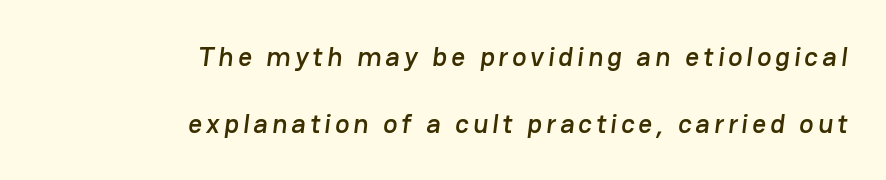
{"underline": "no", "align": "right", "line_spacing": "loose", "line_spacing_ratio": 2.47, "glyph_px": 27}
